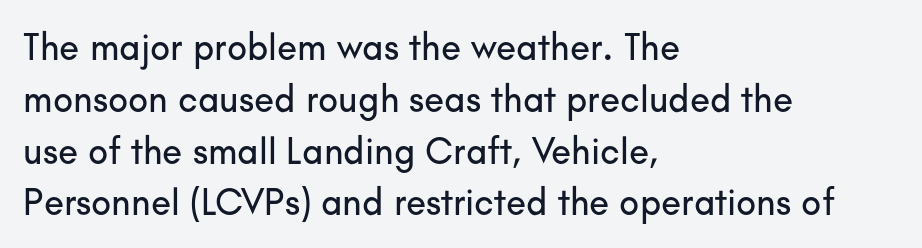
The image shows 37 px sans-serif type, upright; set left-aligned, normal line spacing (1.4x), normal letter spacing, not underlined; low stroke contrast and a small x-height.
